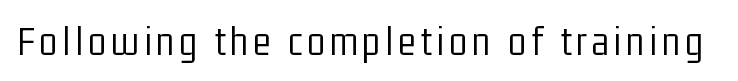
{"serif": "no", "italic": "no", "bold": "no", "weight": "light", "width": "condensed", "stroke_contrast": "low", "x_height": "medium", "monospaced": "no", "underline": "no", "glyph_px": 42}
